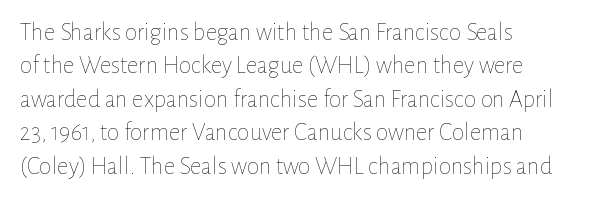
The image shows 25 px text type, upright; set left-aligned, normal line spacing (1.34x), normal letter spacing, not underlined.
